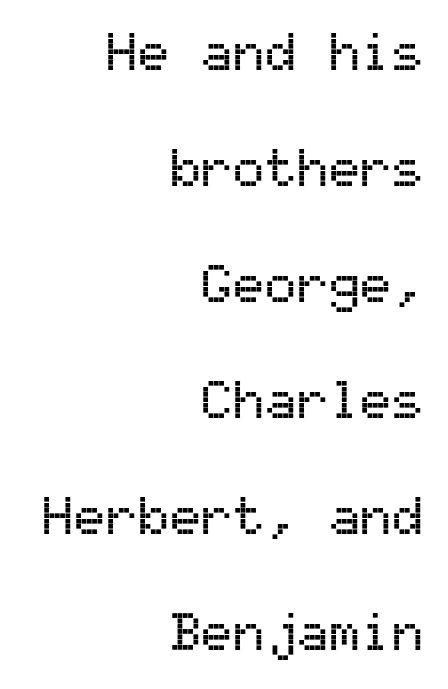
Q: Is the text italic (slanted)? A: No, it is upright.
Q: Is the typeface a serif or a sans-serif typeface? A: Sans-serif.
Q: Is the text underlined? A: No.
Q: How is the paragraph aligned? A: Right-aligned.
Q: Is the spacing between letters normal or unusually wide? A: Normal.
Q: Is the spacing between lines tight, normal or loose? A: Loose.
Q: Width (condensed, normal, or wide)? A: Normal.
Q: Stroke contrast? A: Medium.
Q: x-height? A: Medium.
Q: Monospaced? A: Yes.
